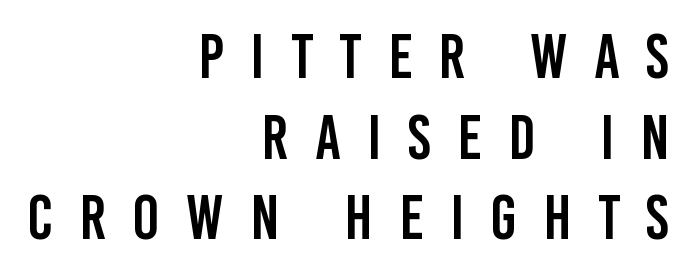
These lines are composed in type without serifs. Someone cranked the tracking dial way up on this one. The letters advance in unequal steps, a hallmark of proportional type. The lines are quadded right.
